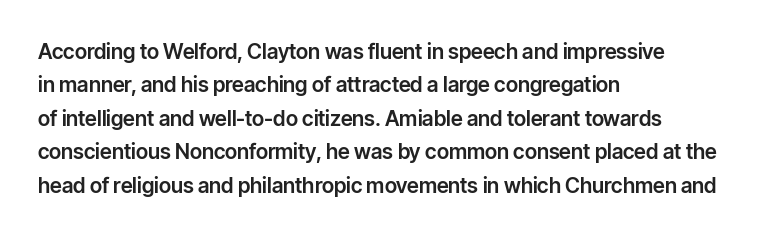
The image shows 21 px text type, upright; set left-aligned, normal line spacing (1.59x), normal letter spacing, not underlined.
